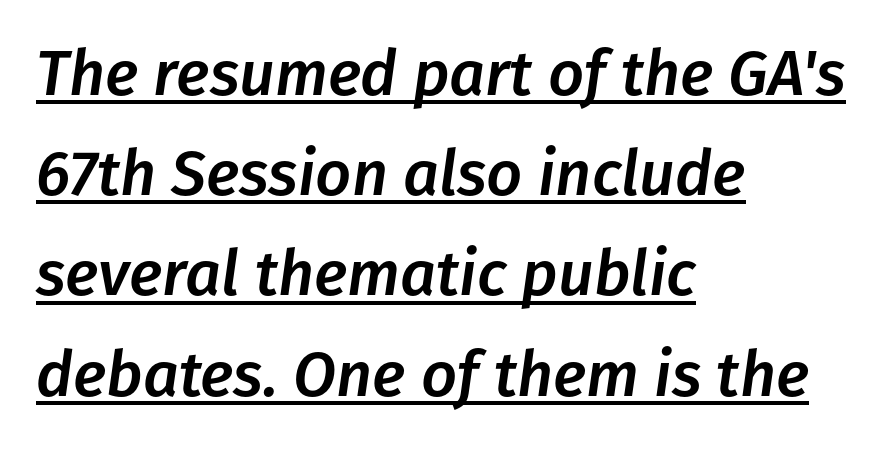
{"italic": "yes", "lean": "right", "slant_degrees": 8, "width": "normal", "stroke_contrast": "low", "x_height": "medium", "monospaced": "no", "underline": "yes", "align": "left", "line_spacing": "normal", "line_spacing_ratio": 1.59, "letter_spacing": "normal", "letter_spacing_em": 0.0, "glyph_px": 63}
